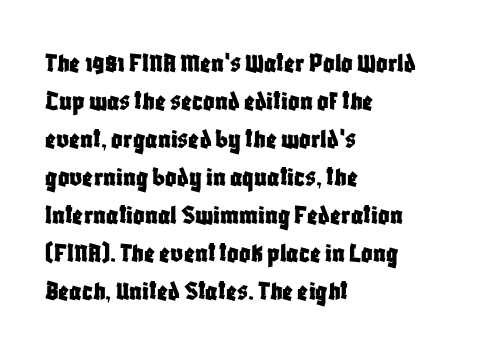
Grotesque or geometric, the face here clearly has no serifs. Note the varied advance widths — an 'i' is clearly narrower than an 'm'. Descenders are the only things crossing below the line. Whoever set this chose a conventional vertical rhythm.
